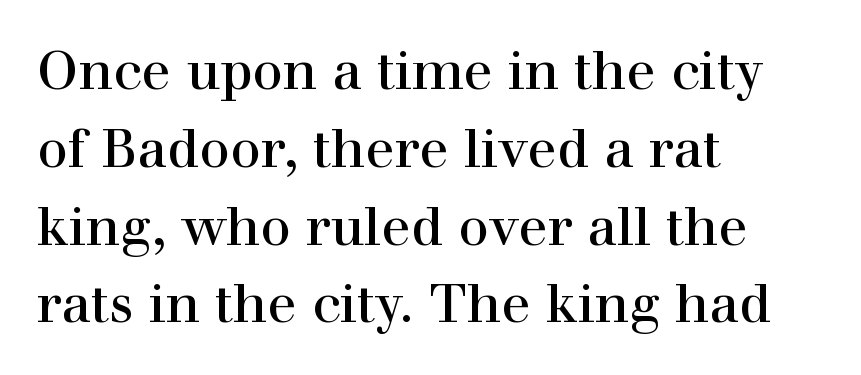
The image shows 54 px serif type, upright; set left-aligned, normal line spacing (1.44x), normal letter spacing, not underlined; a medium x-height.
